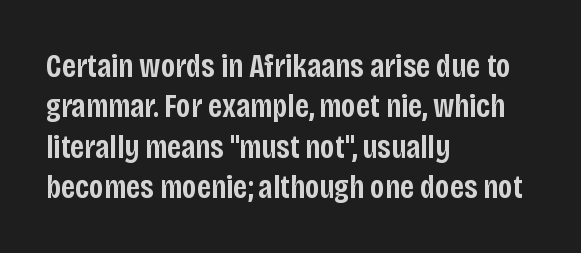
Q: Is the text bold? A: Semi-bold.
Q: Is the text italic (slanted)? A: No, it is upright.
Q: Is the typeface a serif or a sans-serif typeface? A: Sans-serif.
Q: Is the text underlined? A: No.
Q: How is the paragraph aligned? A: Left-aligned.
Q: Is the spacing between letters normal or unusually wide? A: Normal.
Q: Width (condensed, normal, or wide)? A: Condensed.
Q: Stroke contrast? A: Low.
Q: x-height? A: Large.
Q: Monospaced? A: No.
